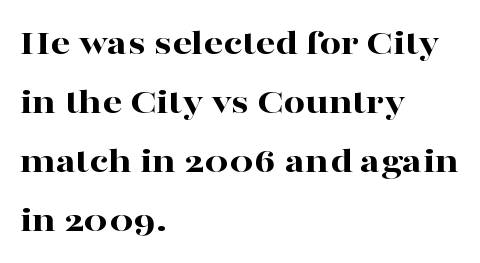
The image shows 38 px bold, wide serif type, upright; set left-aligned, normal line spacing (1.55x), normal letter spacing, not underlined; high stroke contrast and a medium x-height.
